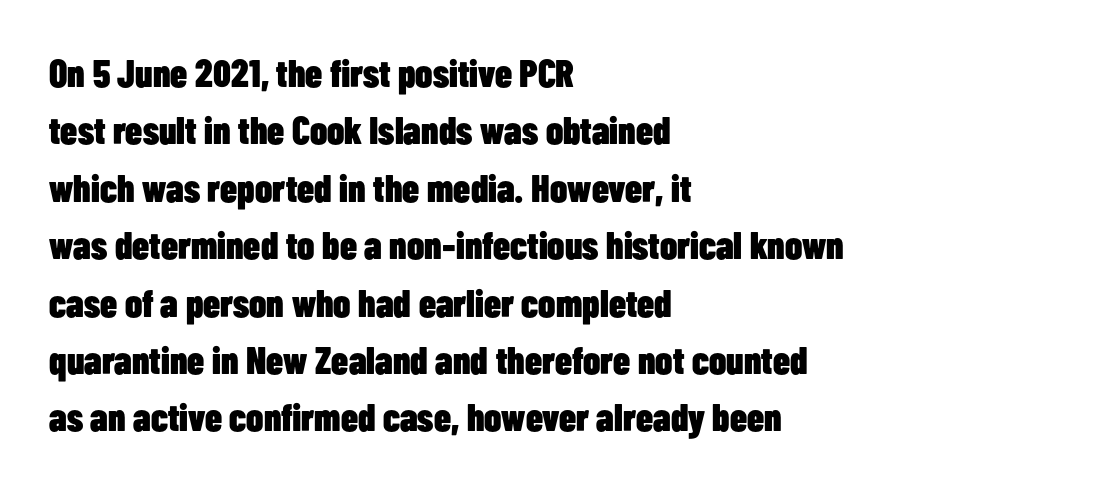
Q: Is the text bold? A: Yes.
Q: Is the text italic (slanted)? A: No, it is upright.
Q: Is the typeface a serif or a sans-serif typeface? A: Sans-serif.
Q: Is the text underlined? A: No.
Q: How is the paragraph aligned? A: Left-aligned.
Q: Is the spacing between letters normal or unusually wide? A: Normal.
Q: Is the spacing between lines tight, normal or loose? A: Normal.
Q: Width (condensed, normal, or wide)? A: Condensed.
Q: Stroke contrast? A: Low.
Q: x-height? A: Medium.
Q: Monospaced? A: No.
